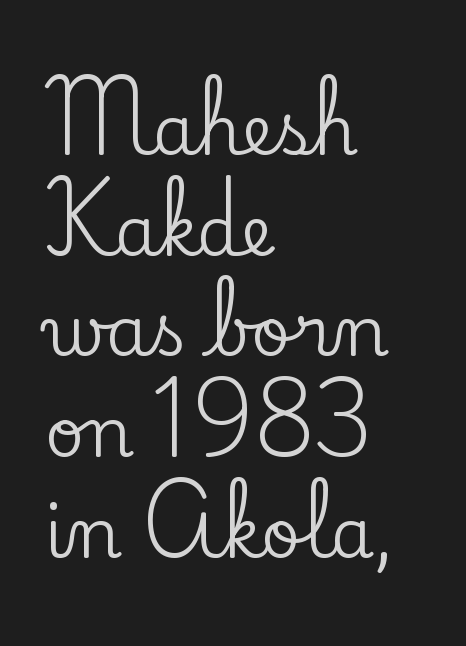
Q: Is the text italic (slanted)? A: No, it is upright.
Q: Is the typeface a serif or a sans-serif typeface? A: Serif.
Q: Is the text underlined? A: No.
Q: How is the paragraph aligned? A: Left-aligned.
Q: Is the spacing between letters normal or unusually wide? A: Normal.
Q: Is the spacing between lines tight, normal or loose? A: Normal.
Q: Width (condensed, normal, or wide)? A: Normal.
Q: Stroke contrast? A: Low.
Q: x-height? A: Small.
Q: Monospaced? A: No.
